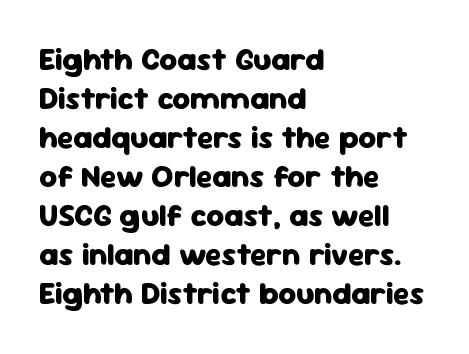
{"serif": "no", "italic": "no", "bold": "yes", "weight": "heavy", "width": "normal", "stroke_contrast": "low", "x_height": "medium", "monospaced": "no", "underline": "no", "align": "left", "line_spacing": "normal", "line_spacing_ratio": 1.26, "letter_spacing": "normal", "letter_spacing_em": 0.0, "glyph_px": 31}
